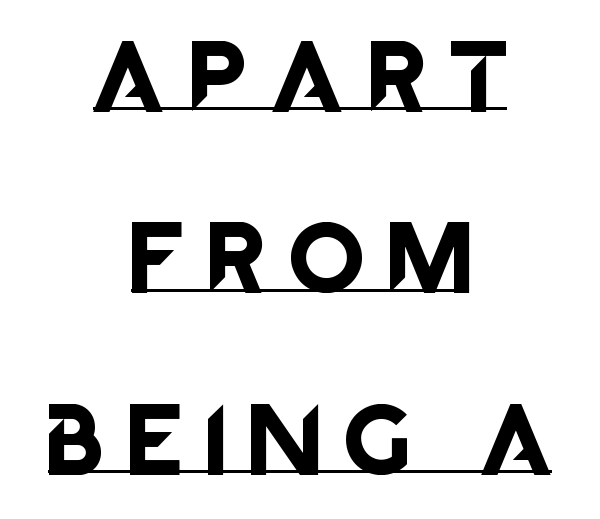
{"serif": "no", "italic": "no", "width": "normal", "stroke_contrast": "low", "x_height": "large", "monospaced": "no", "underline": "yes", "align": "center", "line_spacing": "loose", "line_spacing_ratio": 2.45, "letter_spacing": "wide", "letter_spacing_em": 0.37, "glyph_px": 74}
